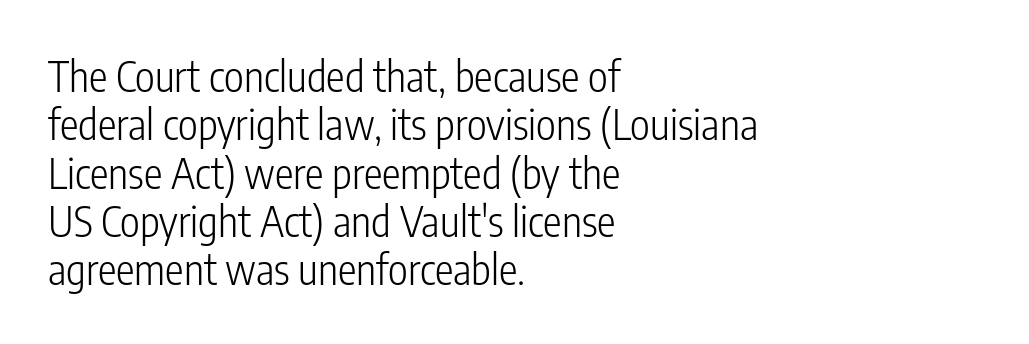
The image shows 42 px light, condensed sans-serif type, upright; set left-aligned, tight line spacing (1.15x), normal letter spacing, not underlined; low stroke contrast and a medium x-height.
